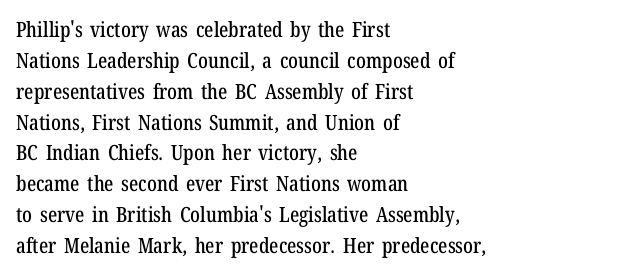
{"italic": "no", "underline": "no", "align": "left", "line_spacing": "normal", "line_spacing_ratio": 1.47, "letter_spacing": "normal", "letter_spacing_em": 0.0, "glyph_px": 21}
